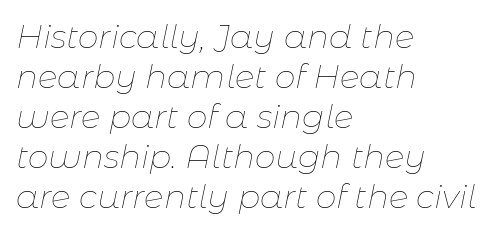
Q: Is the text bold? A: No.
Q: Is the text italic (slanted)? A: Yes, it leans right by about 11 degrees.
Q: Is the text underlined? A: No.
Q: How is the paragraph aligned? A: Left-aligned.
Q: Is the spacing between letters normal or unusually wide? A: Normal.
Q: Width (condensed, normal, or wide)? A: Normal.
Q: Stroke contrast? A: Low.
Q: x-height? A: Medium.
Q: Monospaced? A: No.
